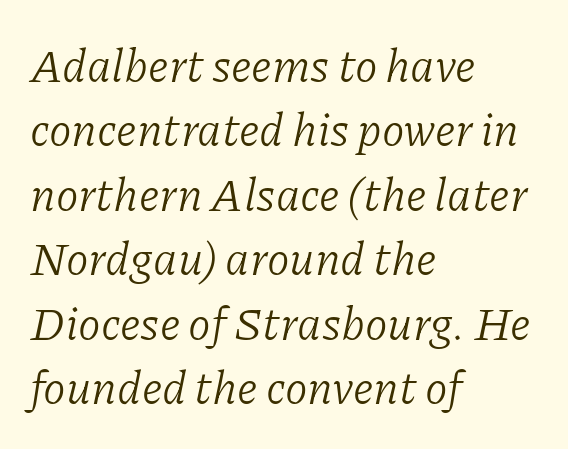
Q: Is the text bold? A: No.
Q: Is the text italic (slanted)? A: Yes, it leans right by about 11 degrees.
Q: Is the typeface a serif or a sans-serif typeface? A: Serif.
Q: Is the text underlined? A: No.
Q: How is the paragraph aligned? A: Left-aligned.
Q: Is the spacing between letters normal or unusually wide? A: Normal.
Q: Is the spacing between lines tight, normal or loose? A: Normal.
Q: Width (condensed, normal, or wide)? A: Normal.
Q: Stroke contrast? A: Low.
Q: x-height? A: Medium.
Q: Monospaced? A: No.
